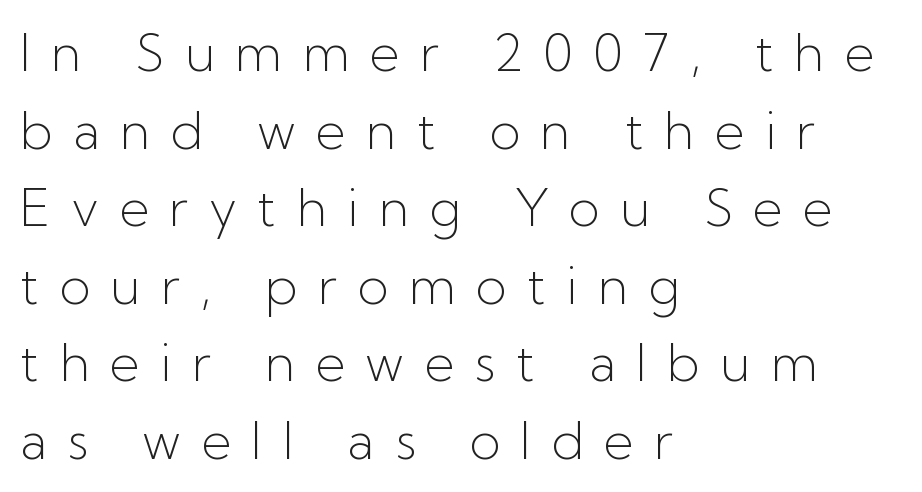
Q: Is the text bold? A: No.
Q: Is the text italic (slanted)? A: No, it is upright.
Q: Is the typeface a serif or a sans-serif typeface? A: Sans-serif.
Q: Is the text underlined? A: No.
Q: How is the paragraph aligned? A: Left-aligned.
Q: Is the spacing between letters normal or unusually wide? A: Unusually wide.
Q: Is the spacing between lines tight, normal or loose? A: Normal.
Q: Width (condensed, normal, or wide)? A: Normal.
Q: Stroke contrast? A: Low.
Q: x-height? A: Medium.
Q: Monospaced? A: No.
